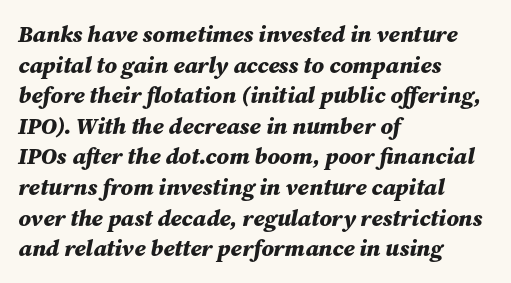
The image shows 23 px bold type, italic (leaning right); set left-aligned, normal line spacing (1.33x), normal letter spacing, not underlined.
